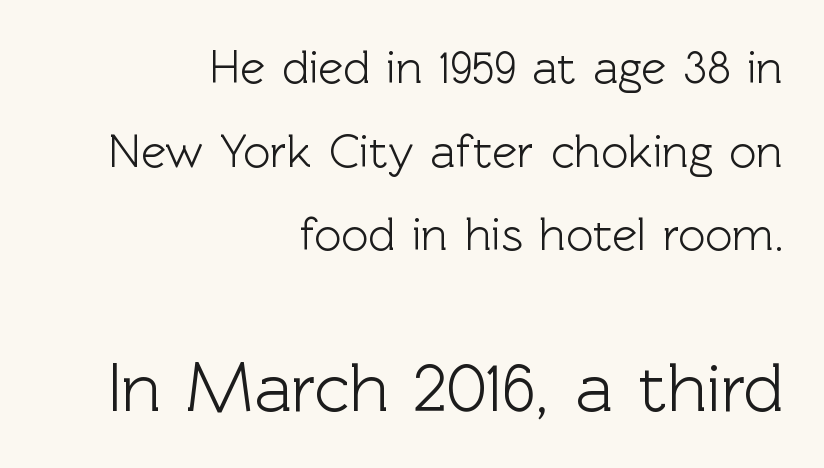
The lines are quadded right. The letters stand straight up with perfectly vertical stems. Plain, unruled lines of type. Each letter keeps its own natural width here, so spacing adapts to shape. A sans-serif font was chosen for this passage.
